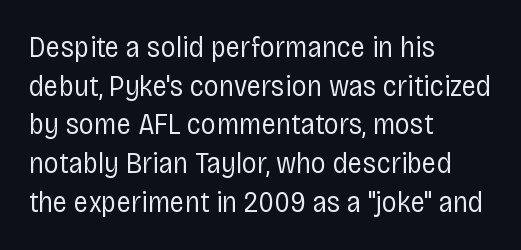
{"serif": "no", "italic": "no", "bold": "no", "weight": "regular", "width": "condensed", "stroke_contrast": "low", "x_height": "large", "monospaced": "no", "underline": "no", "align": "left", "line_spacing": "normal", "line_spacing_ratio": 1.29, "letter_spacing": "normal", "letter_spacing_em": 0.0, "glyph_px": 30}
